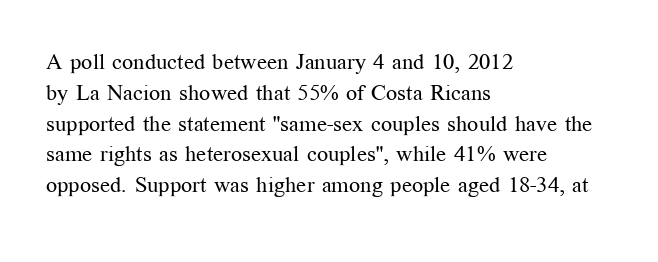
Q: Is the text bold? A: No.
Q: Is the text italic (slanted)? A: No, it is upright.
Q: Is the text underlined? A: No.
Q: How is the paragraph aligned? A: Left-aligned.
Q: Is the spacing between letters normal or unusually wide? A: Normal.
Q: Is the spacing between lines tight, normal or loose? A: Normal.
